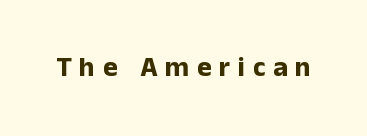
The image shows 28 px bold sans-serif type, upright; set unusually wide letter spacing (+0.27 em), not underlined; low stroke contrast and a medium x-height.
